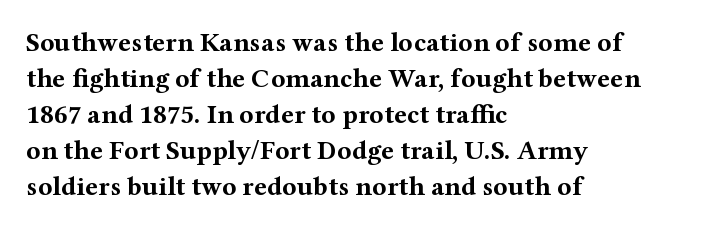
Is there much room between lines? A standard amount, neither cramped nor airy. This rendering features lettering with no underline. The typography opts for an upright posture over an oblique one. Standard letterfit; no display-style spreading of the glyphs. Line starts are locked; line ends wander. Heavy-handed strokes throughout: this text is bold.
